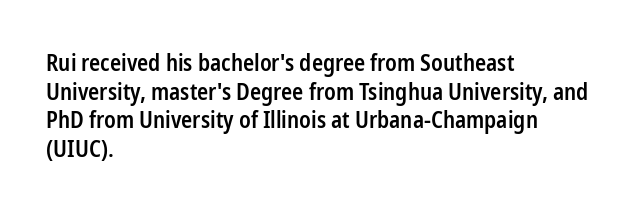
The passage shown is not underscored anywhere. On the weight axis this lands at semibold, roughly 600. Nothing unusual about the tracking: characters are spaced as the font intends. This is roman type, the default non-slanted kind. The paragraph has a hard left edge and a soft right edge.
